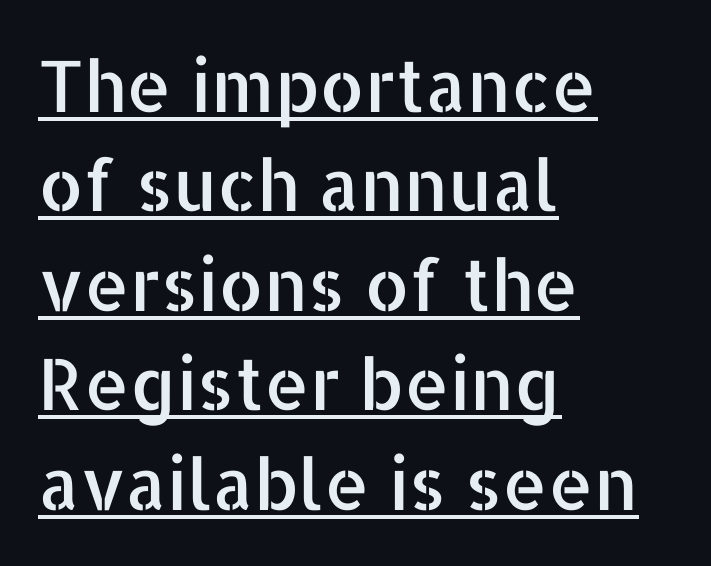
One-word summary of the alignment: left. Summary of vertical rhythm: regular, with standard interline spacing. Is there an underline? Yes — a line sits under the letters. Spacing between characters is what you'd get straight out of the box. You can tell it's not italic because the verticals are truly vertical.
